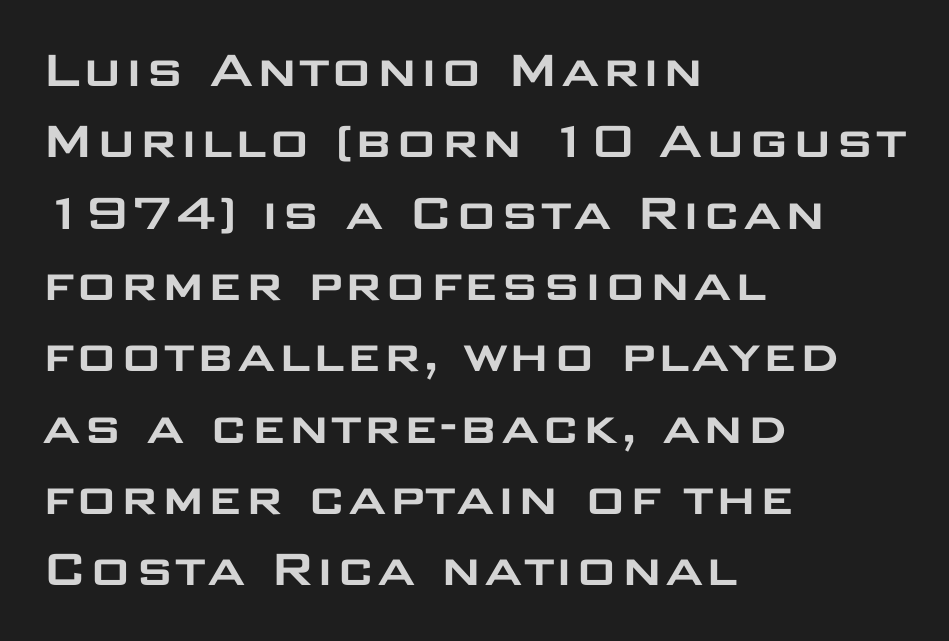
The image shows 58 px wide sans-serif type, upright; set left-aligned, line spacing 1.23x, normal letter spacing, not underlined; low stroke contrast and a large x-height.
